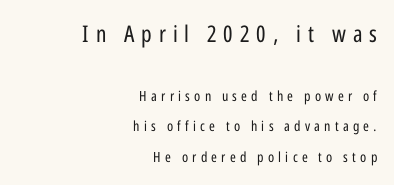
The image shows 23 px text type, upright; set right-aligned, loose line spacing (2.19x), unusually wide letter spacing (+0.3 em), not underlined; the first (top) block is 1.64x larger.
